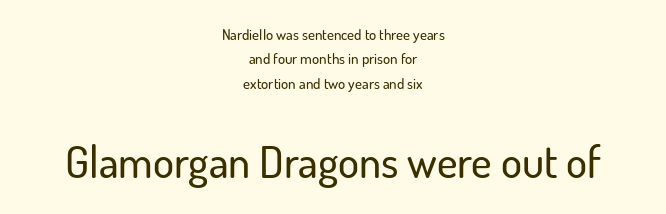
The typesetter chose a symmetrical, centered arrangement here. Note: no serifs on the glyphs. The letters stand upright; this is a roman face. Normally led — the rows are evenly, conventionally spaced.
